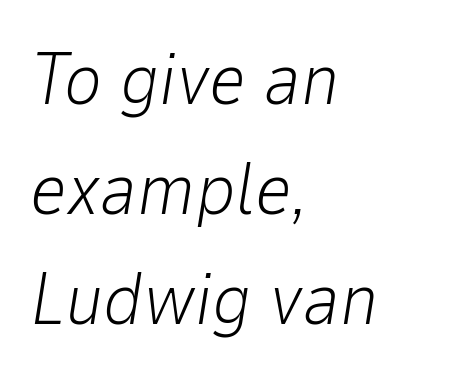
{"italic": "yes", "lean": "right", "slant_degrees": 9, "bold": "no", "weight": "light", "width": "normal", "stroke_contrast": "low", "x_height": "medium", "monospaced": "no", "underline": "no", "align": "left", "line_spacing": "normal", "line_spacing_ratio": 1.51, "letter_spacing": "normal", "letter_spacing_em": 0.0, "glyph_px": 73}
